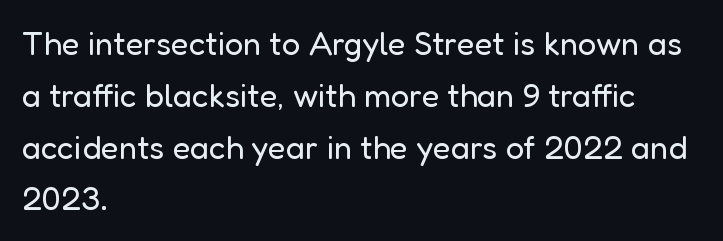
A classic flush-left, rag-right setting is used for this passage. Does the leading feel generous? No, just average. The rendering keeps characters at their native spacing. The face used here is proportionally spaced, like ordinary book or web type. Stroke terminals: plain, sans-serif.
